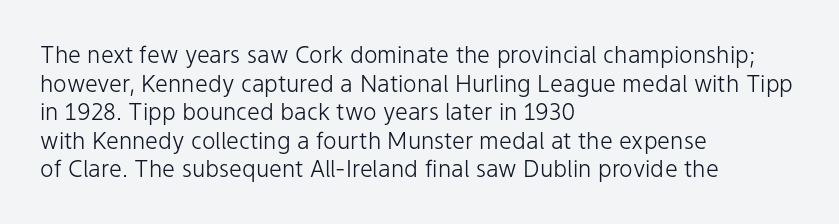
{"italic": "no", "bold": "no", "underline": "no", "align": "left", "line_spacing_ratio": 1.24, "letter_spacing": "normal", "letter_spacing_em": 0.0, "glyph_px": 23}
